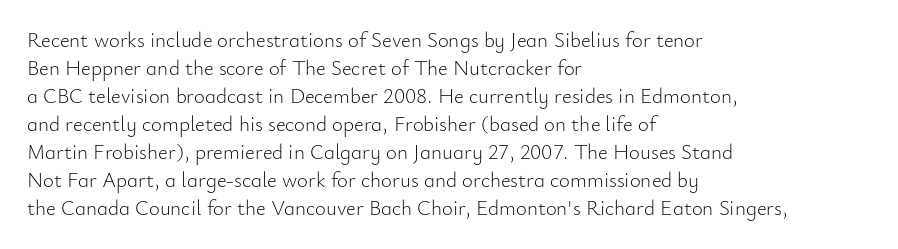
The paragraph has a hard left edge and a soft right edge. Rows of type keep a routine distance in the vertical direction. The letters sit at their default tracking, neither squeezed nor spread. Posture: vertical.
